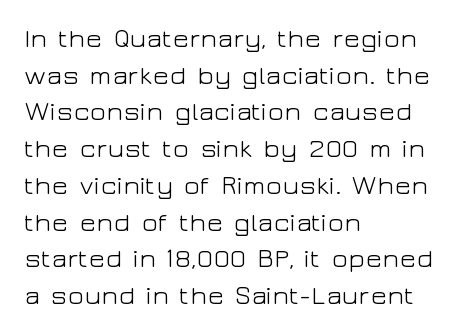
Reading down the block, your eye returns to a fixed left position each line. Do the letters lean? They stand straight. The strip under each line holds only bare page. Bold? No — there's no thickening of the strokes. Line spacing here is normal. Glyph-to-glyph distance matches everyday printed text.
